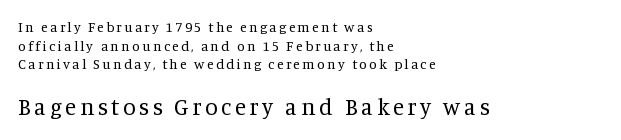
Q: Is the text bold? A: No.
Q: Is the text italic (slanted)? A: No, it is upright.
Q: Is the text underlined? A: No.
Q: How is the paragraph aligned? A: Left-aligned.
Q: Is the spacing between lines tight, normal or loose? A: Normal.
Q: Which block of text is set in a larger size, the first (top) or the second (bottom)? A: The second (bottom) one.
